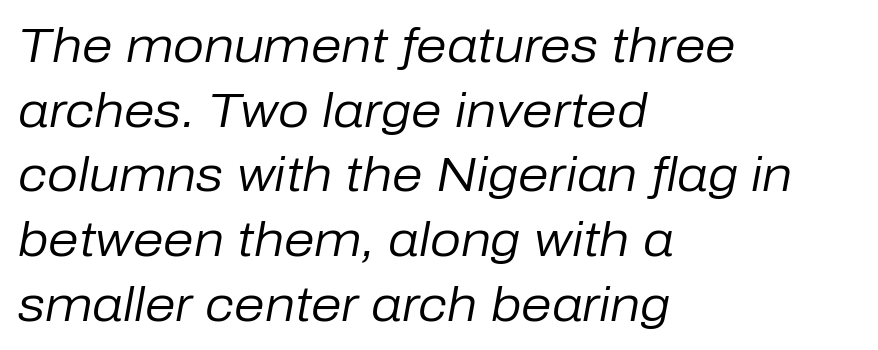
{"italic": "yes", "lean": "right", "slant_degrees": 10, "bold": "no", "weight": "regular", "width": "normal", "stroke_contrast": "low", "x_height": "medium", "monospaced": "no", "underline": "no", "align": "left", "line_spacing": "normal", "line_spacing_ratio": 1.32, "letter_spacing": "normal", "letter_spacing_em": 0.0, "glyph_px": 49}
